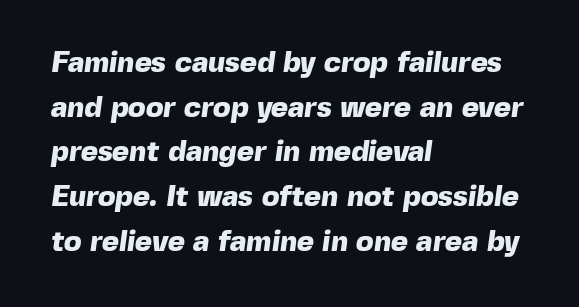
Q: Is the text bold? A: Yes.
Q: Is the typeface a serif or a sans-serif typeface? A: Sans-serif.
Q: Is the text underlined? A: No.
Q: How is the paragraph aligned? A: Left-aligned.
Q: Is the spacing between letters normal or unusually wide? A: Normal.
Q: Is the spacing between lines tight, normal or loose? A: Normal.
Q: Width (condensed, normal, or wide)? A: Normal.
Q: x-height? A: Medium.
Q: Monospaced? A: No.
